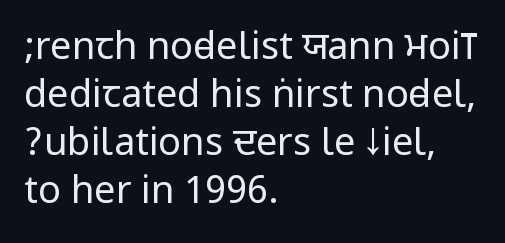
Q: Is the text bold? A: No.
Q: Is the text italic (slanted)? A: No, it is upright.
Q: Is the typeface a serif or a sans-serif typeface? A: Sans-serif.
Q: Is the text underlined? A: No.
Q: How is the paragraph aligned? A: Left-aligned.
Q: Is the spacing between letters normal or unusually wide? A: Normal.
Q: Is the spacing between lines tight, normal or loose? A: Normal.
Q: Width (condensed, normal, or wide)? A: Condensed.
Q: Stroke contrast? A: Low.
